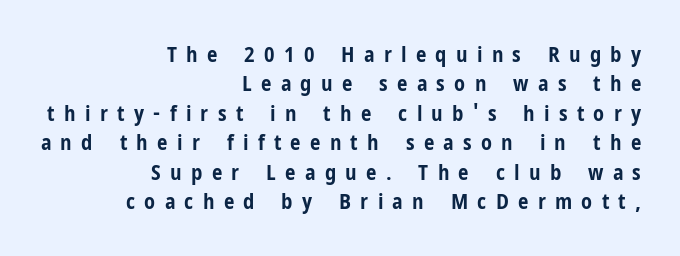
The image shows 21 px bold type, upright; set right-aligned, normal line spacing (1.4x), unusually wide letter spacing (+0.44 em), not underlined.
